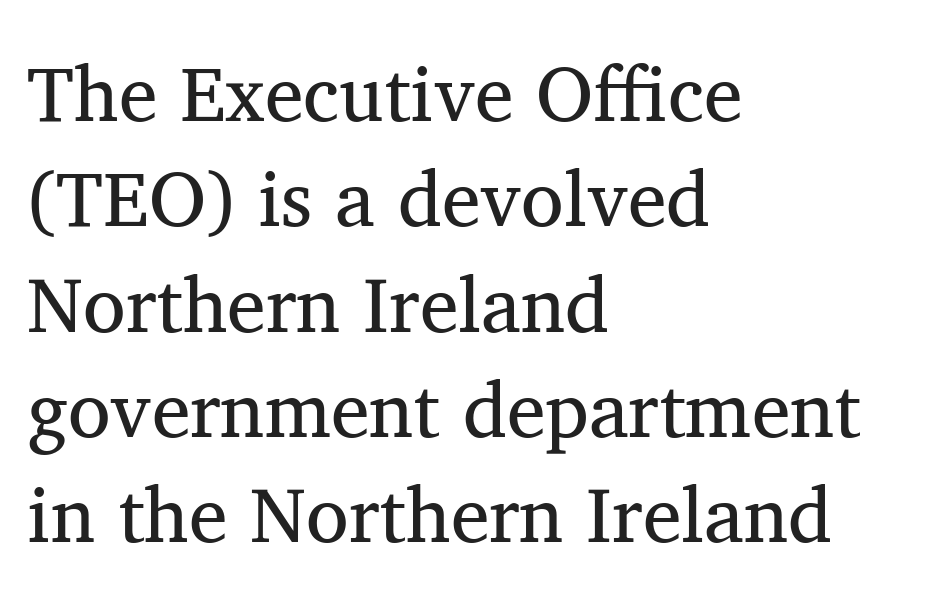
Compared with a typical body face, this is equally light or lighter still. A typesetter would mark this as roman, not italic. Each new line begins a customary step beneath the previous one. The letters advance in unequal steps, a hallmark of proportional type. A serif font was chosen for this passage.
